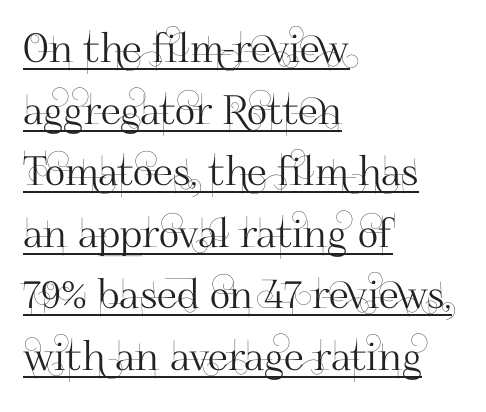
Q: Is the text italic (slanted)? A: No, it is upright.
Q: Is the typeface a serif or a sans-serif typeface? A: Sans-serif.
Q: Is the text underlined? A: Yes.
Q: How is the paragraph aligned? A: Left-aligned.
Q: Is the spacing between letters normal or unusually wide? A: Normal.
Q: Is the spacing between lines tight, normal or loose? A: Normal.
Q: Width (condensed, normal, or wide)? A: Normal.
Q: Stroke contrast? A: High.
Q: x-height? A: Small.
Q: Monospaced? A: No.
